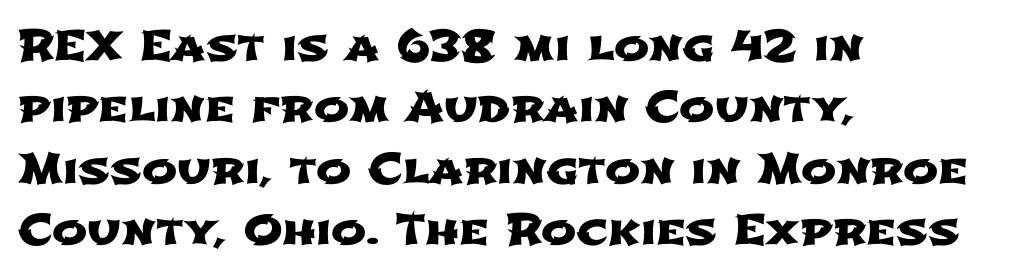
The image shows 42 px wide sans-serif type; set left-aligned, normal line spacing (1.46x), normal letter spacing, not underlined; low stroke contrast and a medium x-height.
